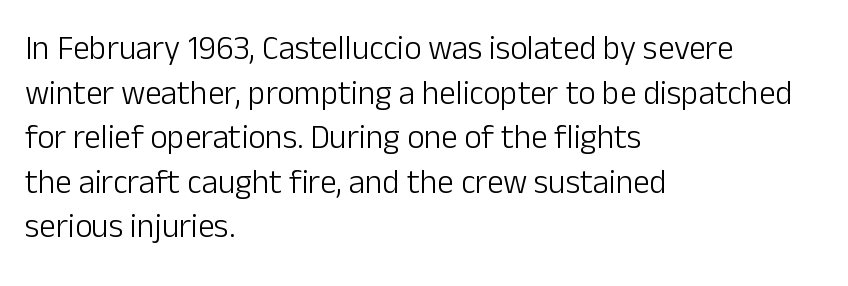
Style check: upright. A typesetter would call this leading conventional body-copy spacing. Is the type heavy? It reads as light-to-regular instead. Does the type have serifs? No, each stem ends abruptly. Compared with typical body copy, the letter spacing here is the same. The paragraph has a hard left edge and a soft right edge.
